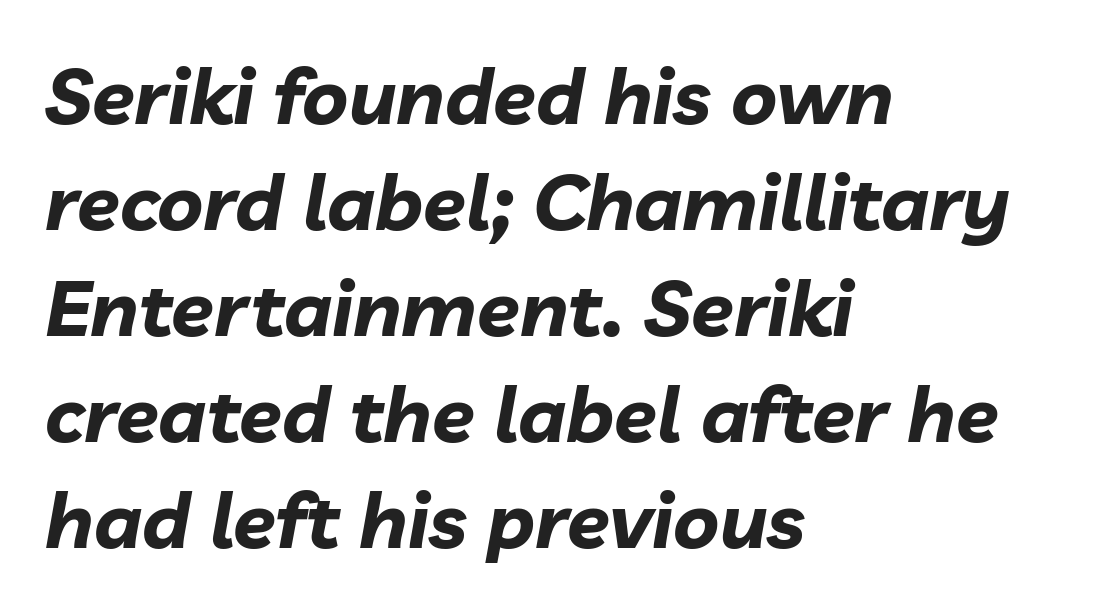
The image shows 78 px bold type, italic (leaning right); set left-aligned, normal line spacing (1.36x), normal letter spacing, not underlined; low stroke contrast and a medium x-height.
